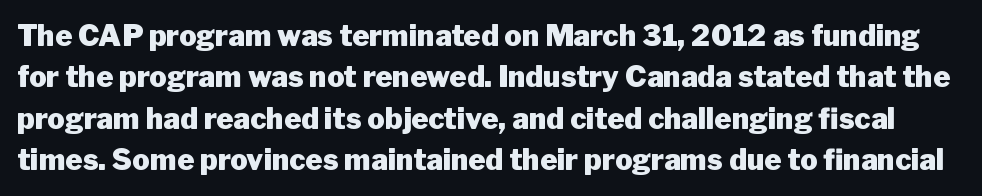
{"serif": "no", "italic": "no", "bold": "yes", "weight": "heavy", "width": "normal", "stroke_contrast": "low", "x_height": "medium", "monospaced": "no", "underline": "no", "line_spacing": "normal", "line_spacing_ratio": 1.43, "letter_spacing": "normal", "letter_spacing_em": 0.0, "glyph_px": 29}
